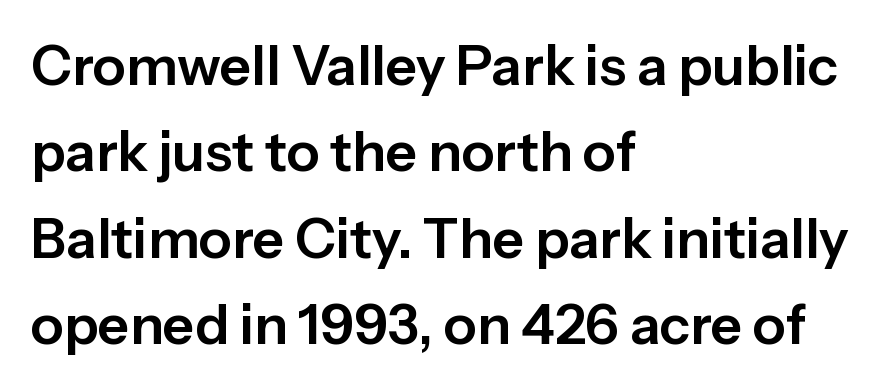
Q: Is the text italic (slanted)? A: No, it is upright.
Q: Is the typeface a serif or a sans-serif typeface? A: Sans-serif.
Q: Is the text underlined? A: No.
Q: How is the paragraph aligned? A: Left-aligned.
Q: Is the spacing between letters normal or unusually wide? A: Normal.
Q: Is the spacing between lines tight, normal or loose? A: Normal.
Q: Width (condensed, normal, or wide)? A: Normal.
Q: Stroke contrast? A: Low.
Q: x-height? A: Medium.
Q: Monospaced? A: No.
